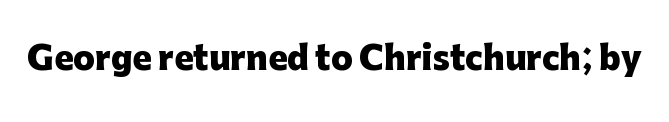
The image shows 32 px heavy sans-serif type, upright; set normal letter spacing, not underlined; low stroke contrast and a medium x-height.
